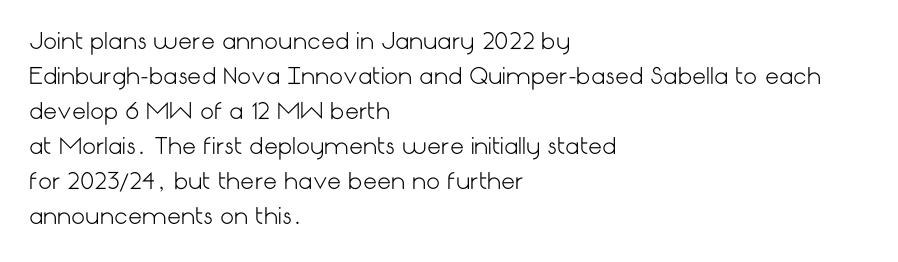
The image shows 22 px text type, upright; set left-aligned, normal line spacing (1.59x), normal letter spacing, not underlined.
